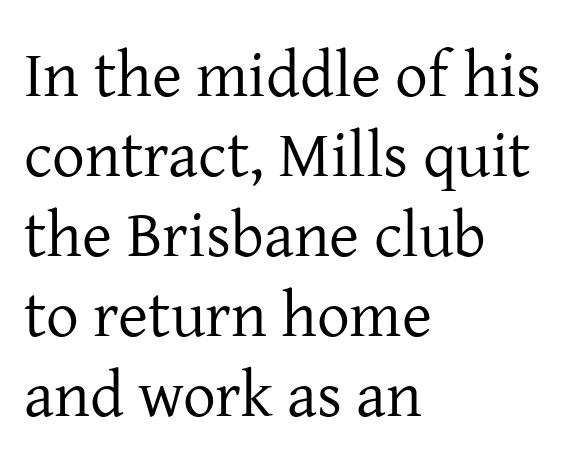
The image shows 65 px regular-weight serif type, upright; set left-aligned, line spacing 1.23x, normal letter spacing, not underlined; low stroke contrast and a medium x-height.
